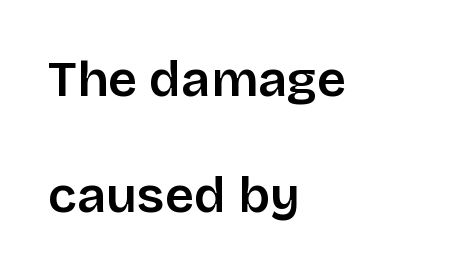
The image shows 51 px semibold sans-serif type, upright; set left-aligned, loose line spacing (2.27x), normal letter spacing, not underlined; low stroke contrast and a large x-height.
